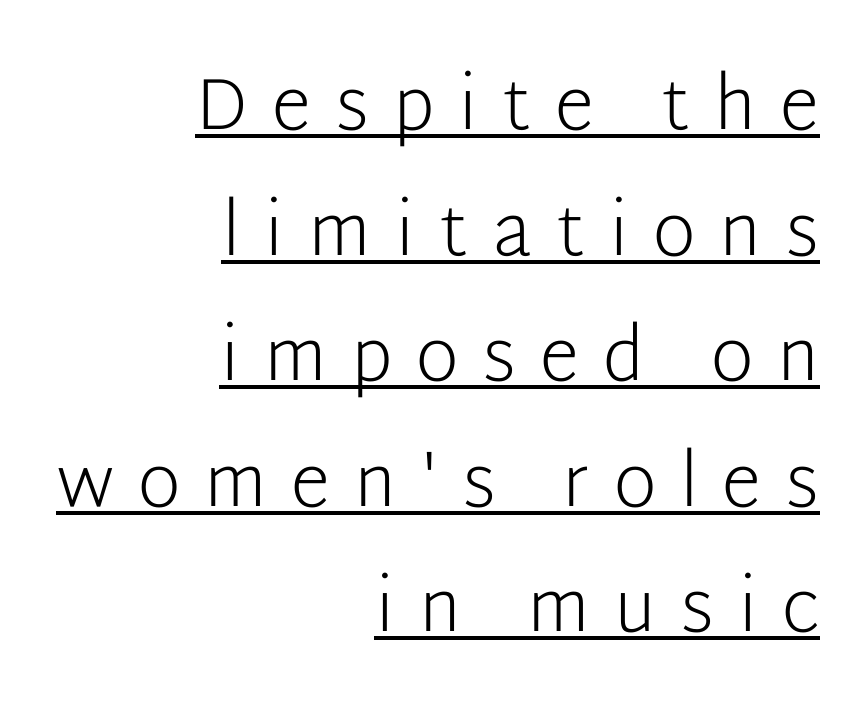
Leftover space on each line is placed entirely before the opening word. Is the letter spacing exaggerated? Yes — the characters are pushed far apart. Character widths vary here, with narrow letters taking less room than wide ones. This reads as an unemphasized weight, regular at the heaviest. It's the straight-up-and-down kind of type.
